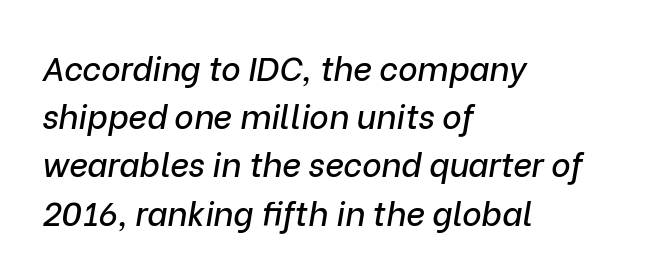
{"italic": "yes", "lean": "right", "slant_degrees": 9, "width": "normal", "stroke_contrast": "low", "x_height": "medium", "monospaced": "no", "underline": "no", "align": "left", "line_spacing": "normal", "line_spacing_ratio": 1.46, "letter_spacing": "normal", "letter_spacing_em": 0.0, "glyph_px": 33}
